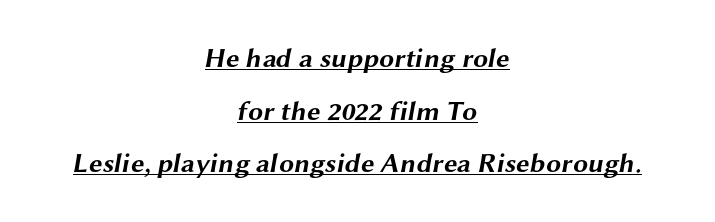
{"bold": "yes", "underline": "yes", "align": "center", "line_spacing": "loose", "line_spacing_ratio": 1.95, "letter_spacing": "normal", "letter_spacing_em": 0.0, "glyph_px": 27}
